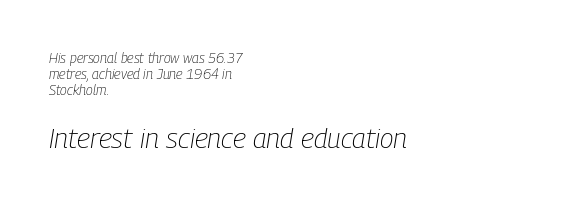
Q: Is the text bold? A: No.
Q: Is the text italic (slanted)? A: Yes, it leans right by about 9 degrees.
Q: Is the text underlined? A: No.
Q: How is the paragraph aligned? A: Left-aligned.
Q: Is the spacing between letters normal or unusually wide? A: Normal.
Q: Which block of text is set in a larger size, the first (top) or the second (bottom)? A: The second (bottom) one.
Q: Width (condensed, normal, or wide)? A: Condensed.
Q: Stroke contrast? A: Low.
Q: x-height? A: Medium.
Q: Monospaced? A: No.
